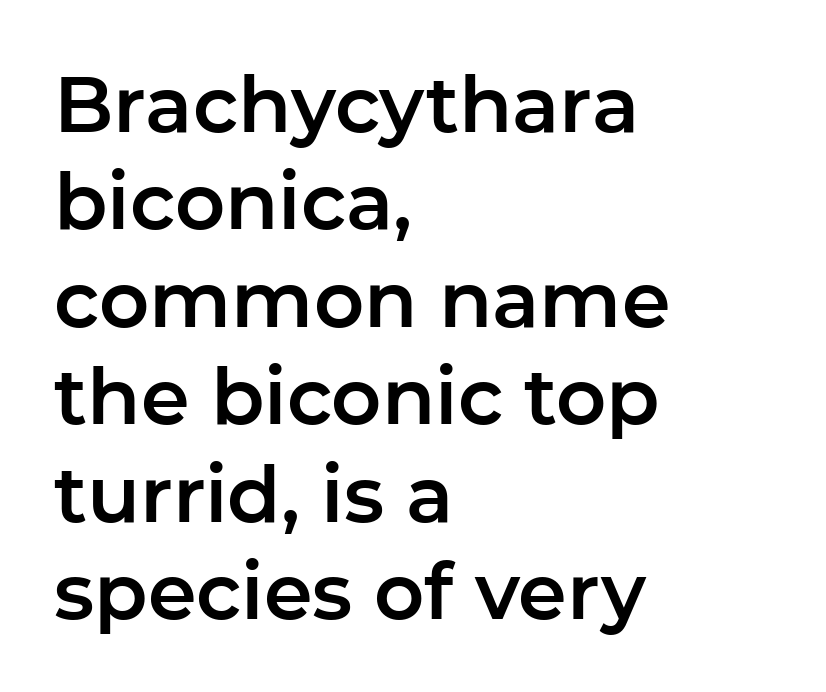
The image shows 78 px sans-serif type, upright; set left-aligned, normal line spacing (1.25x), normal letter spacing, not underlined; low stroke contrast and a medium x-height.
